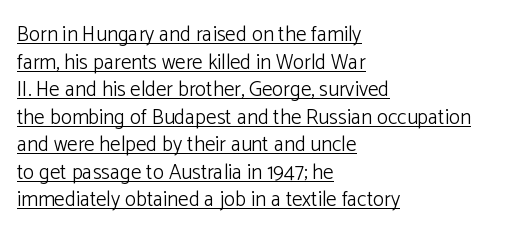
The image shows 21 px text type, upright; set left-aligned, normal line spacing (1.31x), normal letter spacing, underlined.
